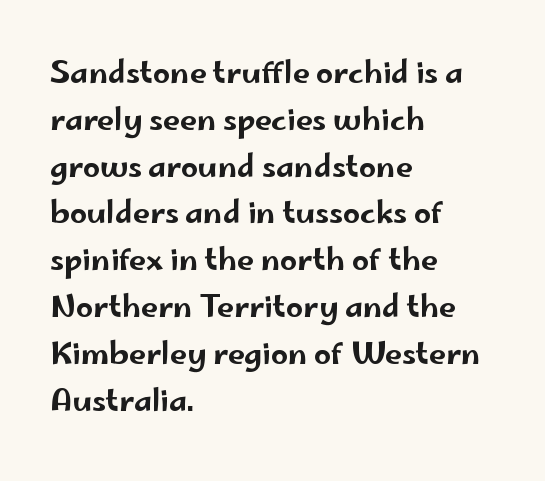
Words float on clear page, feet unadorned. These lines stack with their left ends in a neat column. This sample keeps an unexceptional amount of space between lines. The characters display no serif detailing; their extremities are plain.
